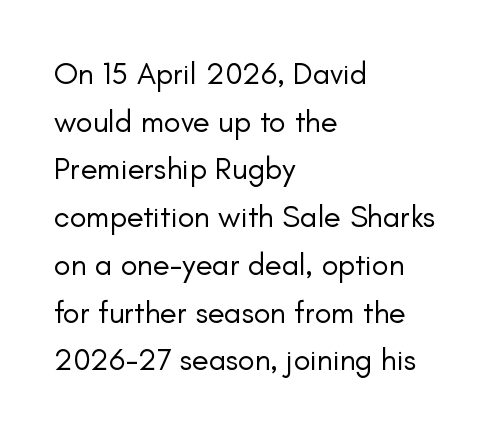
{"serif": "no", "italic": "no", "bold": "no", "weight": "regular", "width": "normal", "stroke_contrast": "low", "x_height": "small", "monospaced": "no", "underline": "no", "align": "left", "line_spacing": "normal", "line_spacing_ratio": 1.54, "letter_spacing": "normal", "letter_spacing_em": 0.0, "glyph_px": 31}
